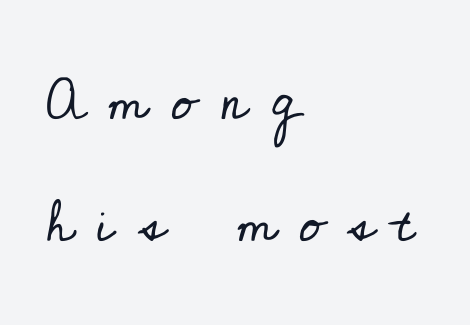
Q: Is the text bold? A: No.
Q: Is the text italic (slanted)? A: Yes.
Q: Is the typeface a serif or a sans-serif typeface? A: Serif.
Q: Is the text underlined? A: No.
Q: How is the paragraph aligned? A: Left-aligned.
Q: Is the spacing between letters normal or unusually wide? A: Unusually wide.
Q: Is the spacing between lines tight, normal or loose? A: Loose.
Q: Width (condensed, normal, or wide)? A: Normal.
Q: Stroke contrast? A: Low.
Q: x-height? A: Small.
Q: Monospaced? A: No.
